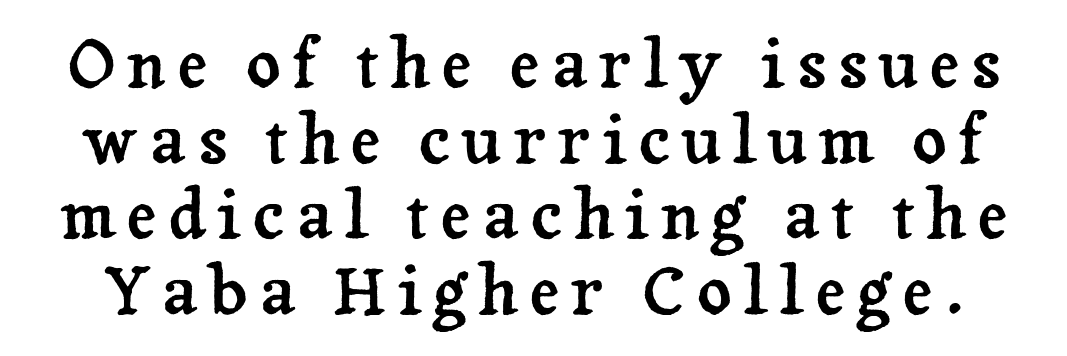
This is roman type, the default non-slanted kind. Quick note: underline off. Closely set lines give the paragraph a compact silhouette. A typesetter would label this face a serif. You could not count columns in this text — the font is proportionally spaced.
